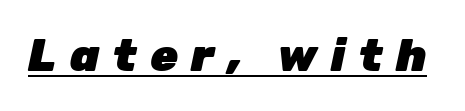
Honestly, the letter spacing is so wide it's the main thing you notice. Notice how thick the strokes are: this is what a full bold looks like. Posture: slanted. Somebody hit Ctrl+U on this one — the words are underlined. Varying glyph widths throughout — classic text-font behaviour.
